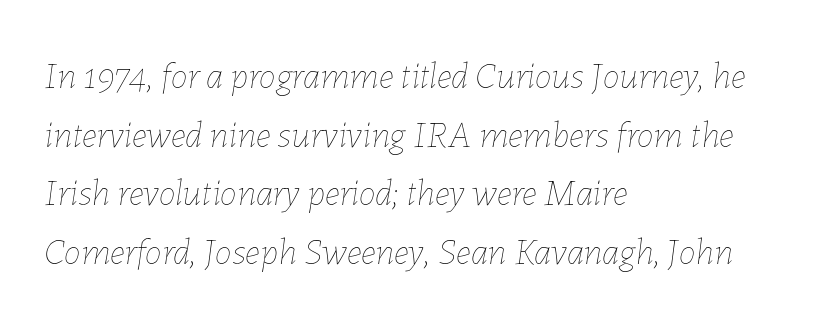
How are the letters spaced? Ordinarily, with no added tracking. Teacher's note: observe the even left margin — that is flush-left alignment. Does the lettering tilt? It does — this is italic. A normal amount of white space separates one row of letters from the next. The specimen omits any rule beneath the text block's lines.
